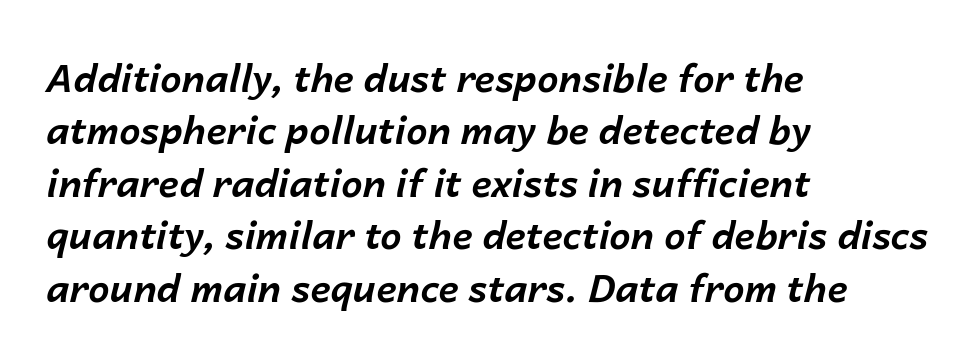
The image shows 38 px bold type, italic (leaning right); set left-aligned, normal line spacing (1.38x), normal letter spacing, not underlined; low stroke contrast and a medium x-height.
